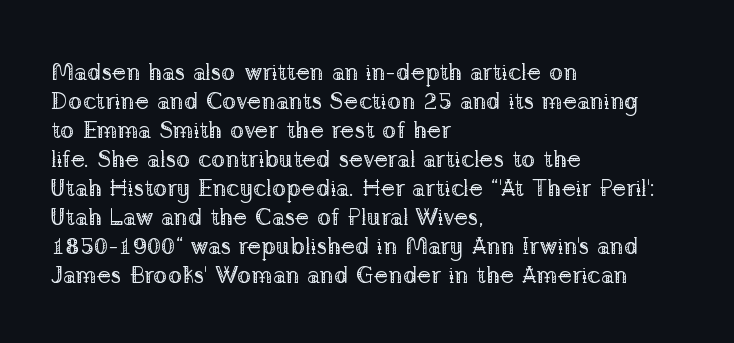
The image shows 24 px text type, upright; set left-aligned, line spacing 1.21x, normal letter spacing, not underlined.
